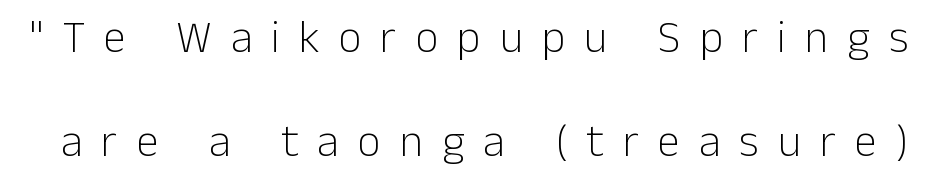
The designer went with a sans here, leaving each stem footless. Is this a fixed-width face? No — the glyphs have proportional, varying widths. Widely set lines give the paragraph a tall, airy silhouette. Plain, unruled lines of type. The weight would be labelled regular, book, light, or lighter still.
